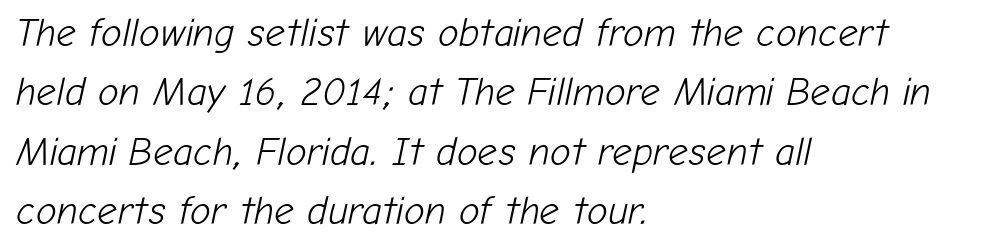
The image shows 39 px light type, italic (leaning right); set left-aligned, normal line spacing (1.52x), normal letter spacing, not underlined; low stroke contrast and a medium x-height.
